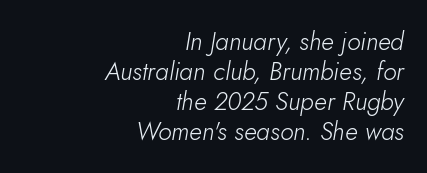
Horizontal alignment here is rightward, an uncommon choice for prose. The weight tops out at a normal text grade. This sample uses plain, unmodified letter spacing. Unmarked baselines from the first word to the last. Every character sits at an angle, as italics do.
